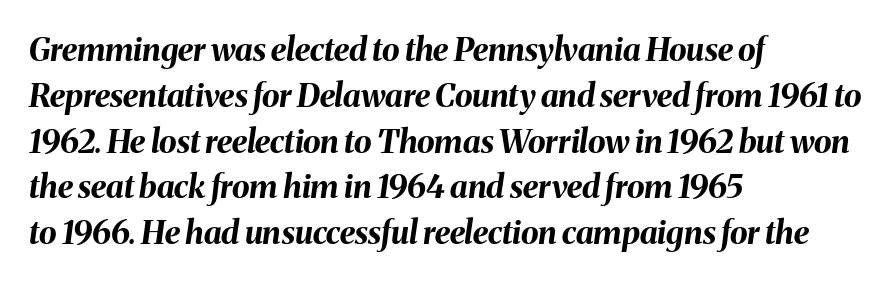
Q: Is the text bold? A: Yes.
Q: Is the text italic (slanted)? A: Yes, it leans right by about 8 degrees.
Q: Is the text underlined? A: No.
Q: How is the paragraph aligned? A: Left-aligned.
Q: Is the spacing between letters normal or unusually wide? A: Normal.
Q: Is the spacing between lines tight, normal or loose? A: Normal.
Q: Width (condensed, normal, or wide)? A: Normal.
Q: Stroke contrast? A: Medium.
Q: x-height? A: Medium.
Q: Monospaced? A: No.
